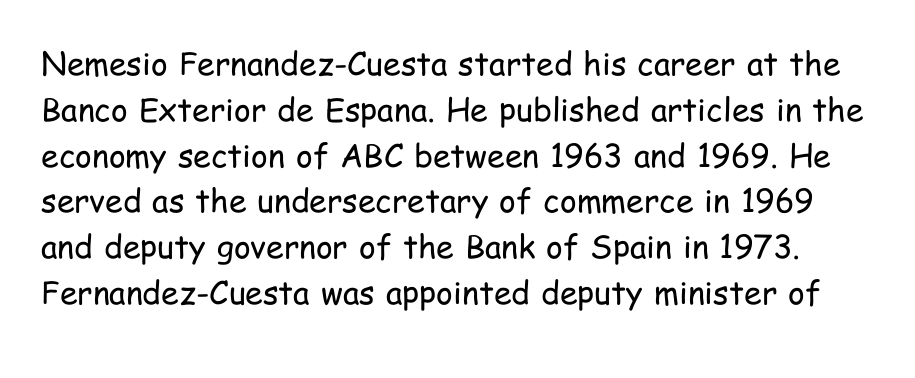
The image shows 32 px regular-weight, condensed sans-serif type, upright; set normal line spacing (1.43x), normal letter spacing, not underlined; low stroke contrast and a medium x-height.
